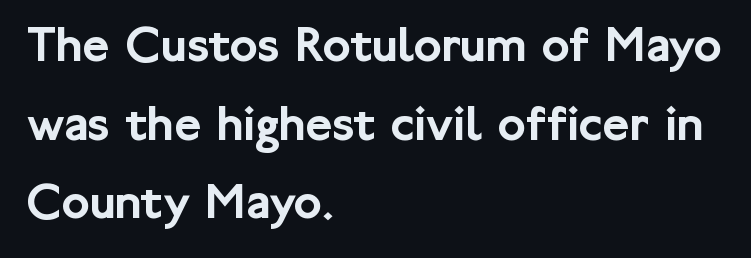
Q: Is the text italic (slanted)? A: No, it is upright.
Q: Is the typeface a serif or a sans-serif typeface? A: Sans-serif.
Q: Is the text underlined? A: No.
Q: How is the paragraph aligned? A: Left-aligned.
Q: Is the spacing between letters normal or unusually wide? A: Normal.
Q: Is the spacing between lines tight, normal or loose? A: Normal.
Q: Width (condensed, normal, or wide)? A: Normal.
Q: Stroke contrast? A: Low.
Q: x-height? A: Medium.
Q: Monospaced? A: No.
